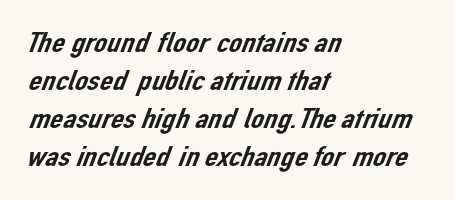
The image shows 29 px sans-serif type; set left-aligned, normal line spacing (1.31x), normal letter spacing, not underlined; low stroke contrast and a medium x-height.
